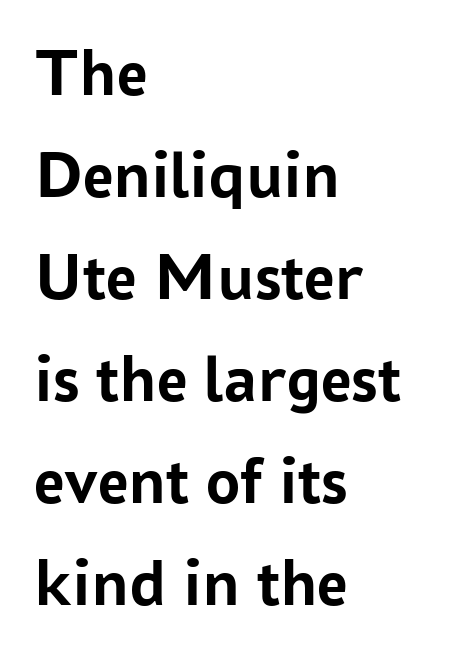
The string is rendered with underlining switched off. The typeface chosen for these lines omits serifs. This rendering uses left alignment, leaving the right contour irregular. How are the letters spaced? Ordinarily, with no added tracking. The rendering uses a bold face; every stroke is thick and dark. Varying glyph widths throughout — classic text-font behaviour.
